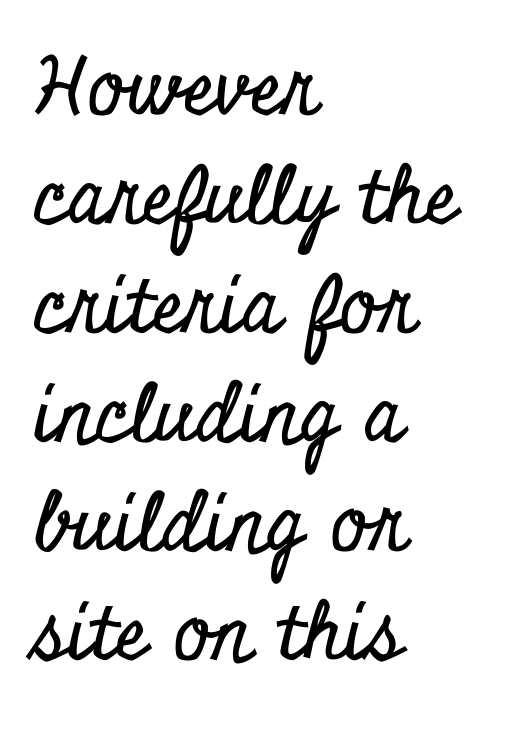
Q: Is the text italic (slanted)? A: Yes.
Q: Is the typeface a serif or a sans-serif typeface? A: Serif.
Q: Is the text underlined? A: No.
Q: How is the paragraph aligned? A: Left-aligned.
Q: Is the spacing between letters normal or unusually wide? A: Normal.
Q: Is the spacing between lines tight, normal or loose? A: Normal.
Q: Width (condensed, normal, or wide)? A: Condensed.
Q: Stroke contrast? A: Low.
Q: x-height? A: Small.
Q: Monospaced? A: No.
